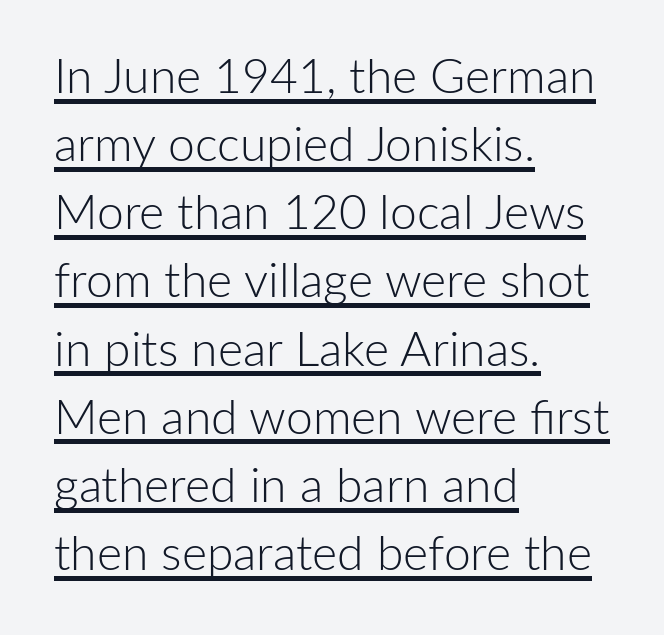
{"serif": "no", "italic": "no", "bold": "no", "weight": "light", "width": "normal", "stroke_contrast": "low", "x_height": "medium", "monospaced": "no", "underline": "yes", "align": "left", "line_spacing": "normal", "line_spacing_ratio": 1.42, "letter_spacing": "normal", "letter_spacing_em": 0.0, "glyph_px": 48}
